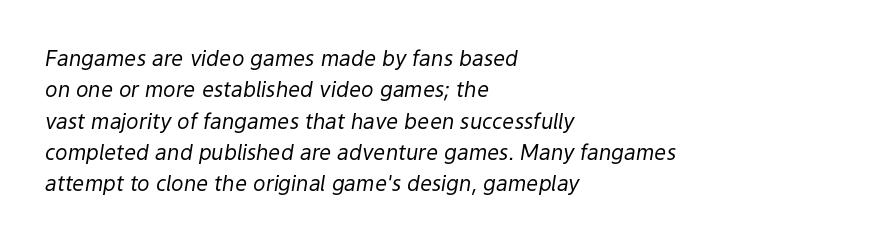
Q: Is the text bold? A: No.
Q: Is the text italic (slanted)? A: Yes, it leans right by about 9 degrees.
Q: Is the text underlined? A: No.
Q: How is the paragraph aligned? A: Left-aligned.
Q: Is the spacing between letters normal or unusually wide? A: Normal.
Q: Is the spacing between lines tight, normal or loose? A: Normal.
